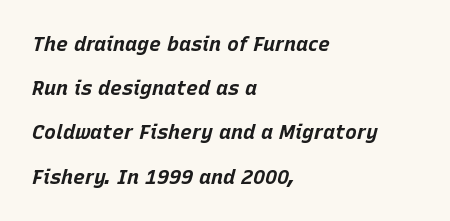
Q: Is the text bold? A: Yes.
Q: Is the text italic (slanted)? A: Yes, it leans right by about 15 degrees.
Q: Is the text underlined? A: No.
Q: How is the paragraph aligned? A: Left-aligned.
Q: Is the spacing between letters normal or unusually wide? A: Normal.
Q: Is the spacing between lines tight, normal or loose? A: Loose.
